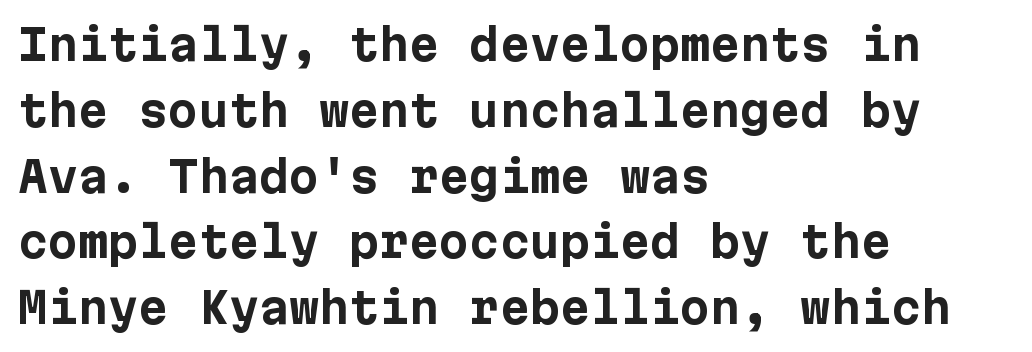
The image shows 43 px bold sans-serif type, upright; set left-aligned, normal line spacing (1.53x), normal letter spacing, not underlined; low stroke contrast and a medium x-height.
